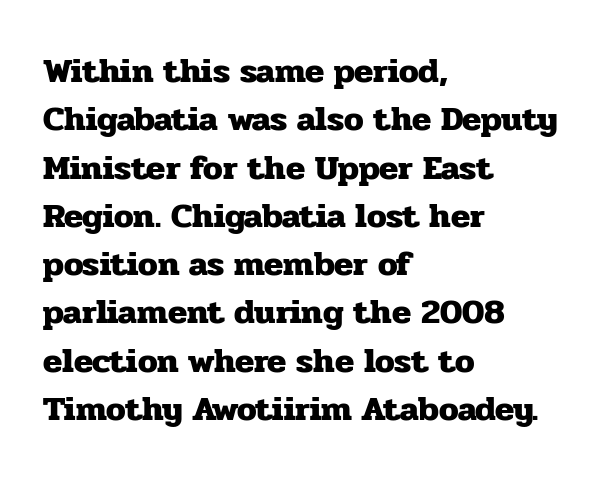
These lines are rendered in a variable-pitch font. Notice how the passage keeps a crisp vertical edge on the left only. Old-style or modern, the face here clearly has serifs. The letters stand straight up with perfectly vertical stems. Glyph-to-glyph distance matches everyday printed text.
